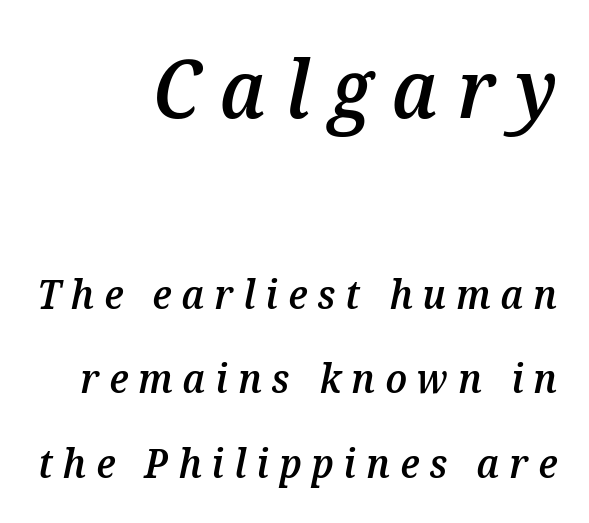
Q: Is the text bold? A: Semi-bold.
Q: Is the text italic (slanted)? A: Yes, it leans right by about 12 degrees.
Q: Is the text underlined? A: No.
Q: How is the paragraph aligned? A: Right-aligned.
Q: Is the spacing between letters normal or unusually wide? A: Unusually wide.
Q: Is the spacing between lines tight, normal or loose? A: Loose.
Q: Which block of text is set in a larger size, the first (top) or the second (bottom)? A: The first (top) one.
Q: Width (condensed, normal, or wide)? A: Normal.
Q: Stroke contrast? A: Medium.
Q: x-height? A: Medium.
Q: Monospaced? A: No.
